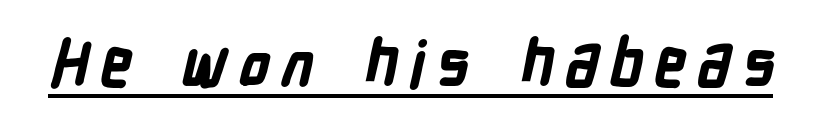
Q: Is the text bold? A: Yes.
Q: Is the typeface a serif or a sans-serif typeface? A: Sans-serif.
Q: Is the text underlined? A: Yes.
Q: Width (condensed, normal, or wide)? A: Condensed.
Q: Stroke contrast? A: Low.
Q: x-height? A: Medium.
Q: Monospaced? A: No.
